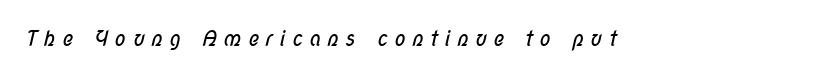
The image shows 21 px text type; set unusually wide letter spacing (+0.3 em), not underlined.
